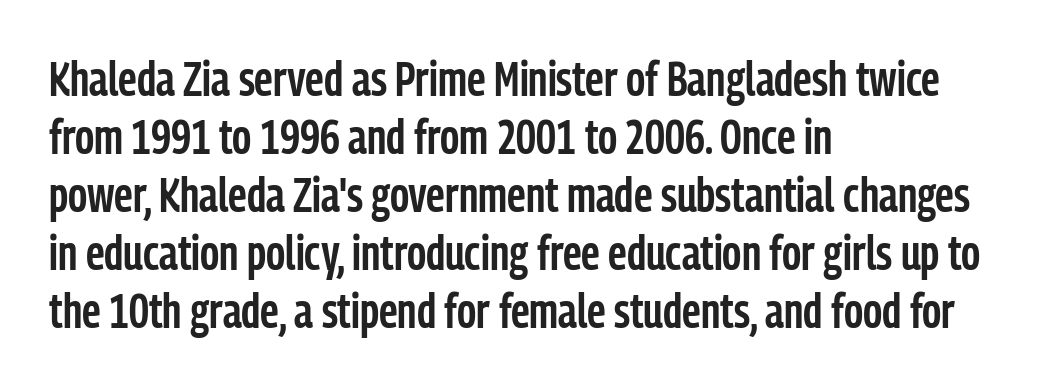
{"serif": "no", "italic": "no", "bold": "semi", "weight": "semibold", "width": "condensed", "stroke_contrast": "low", "x_height": "medium", "monospaced": "no", "underline": "no", "align": "left", "line_spacing_ratio": 1.21, "letter_spacing": "normal", "letter_spacing_em": 0.0, "glyph_px": 48}
